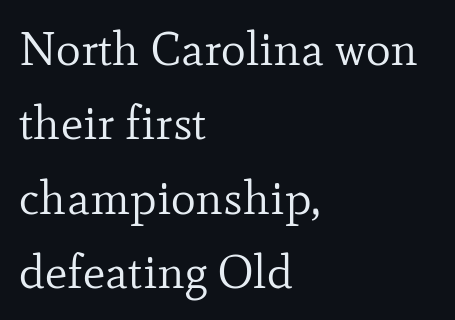
The line-height multiplier appears to be the usual default. Leftover space on each line is placed entirely after the last word. Think standard paragraph weight, or any step lighter than that. The text was rendered using a seriffed face with decorative stroke endings. The letterforms sit shoulder to shoulder at normal distance. Plain, unruled lines of type.
